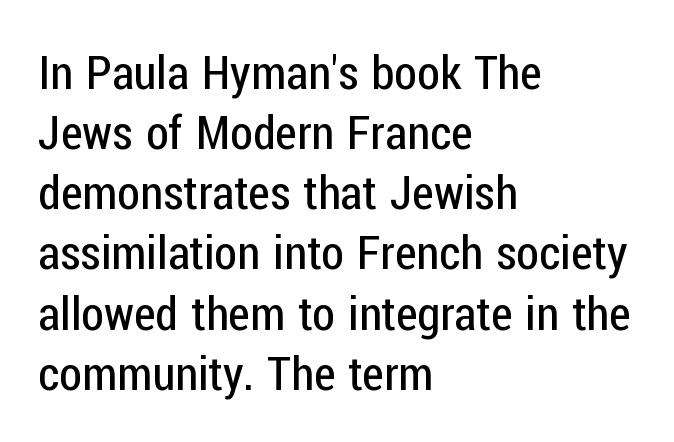
{"serif": "no", "italic": "no", "bold": "no", "weight": "regular", "width": "condensed", "stroke_contrast": "low", "x_height": "medium", "monospaced": "no", "underline": "no", "align": "left", "line_spacing": "normal", "line_spacing_ratio": 1.28, "letter_spacing": "normal", "letter_spacing_em": 0.0, "glyph_px": 47}
